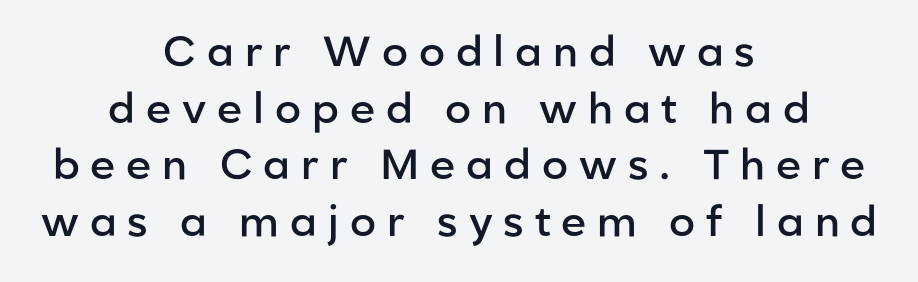
Q: Is the text bold? A: Semi-bold.
Q: Is the text italic (slanted)? A: No, it is upright.
Q: Is the typeface a serif or a sans-serif typeface? A: Sans-serif.
Q: Is the text underlined? A: No.
Q: How is the paragraph aligned? A: Centered.
Q: Is the spacing between letters normal or unusually wide? A: Unusually wide.
Q: Is the spacing between lines tight, normal or loose? A: Normal.
Q: Width (condensed, normal, or wide)? A: Normal.
Q: Stroke contrast? A: Low.
Q: x-height? A: Medium.
Q: Monospaced? A: No.
